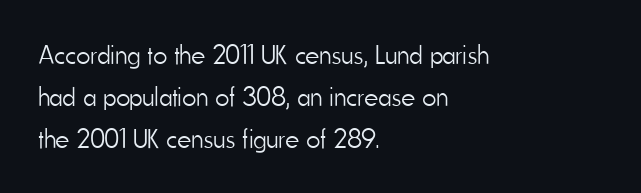
The image shows 27 px text type, upright; set left-aligned, normal line spacing (1.55x), normal letter spacing, not underlined.
